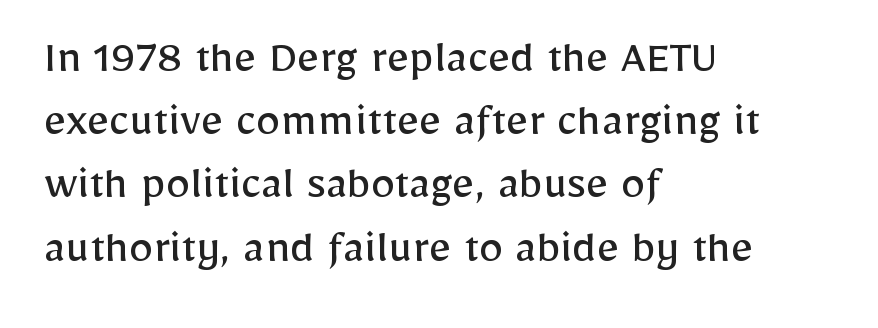
Check under the words: just untouched page. Is this a fixed-width face? No — the glyphs have proportional, varying widths. Is the block centered? No — it sits flush against the left margin. The designer went with a sans here, leaving each stem footless. The lettering stays uniformly vertical, giving the passage a roman look.
